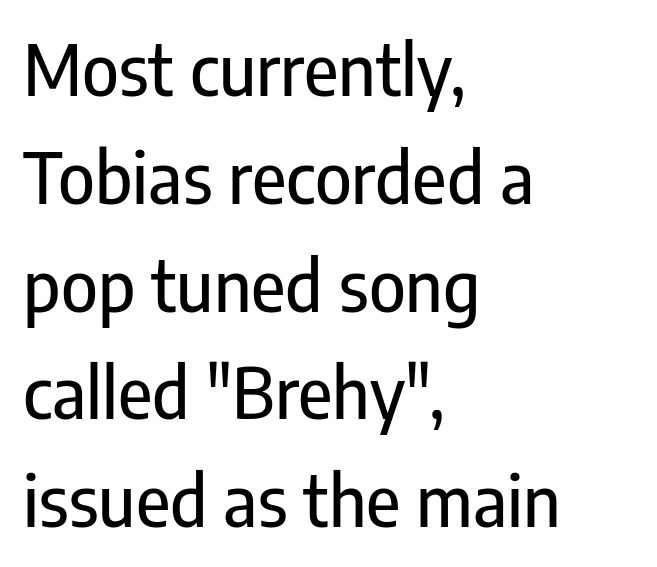
{"serif": "no", "italic": "no", "width": "condensed", "stroke_contrast": "low", "x_height": "medium", "monospaced": "no", "underline": "no", "align": "left", "line_spacing": "normal", "line_spacing_ratio": 1.54, "letter_spacing": "normal", "letter_spacing_em": 0.0, "glyph_px": 70}
